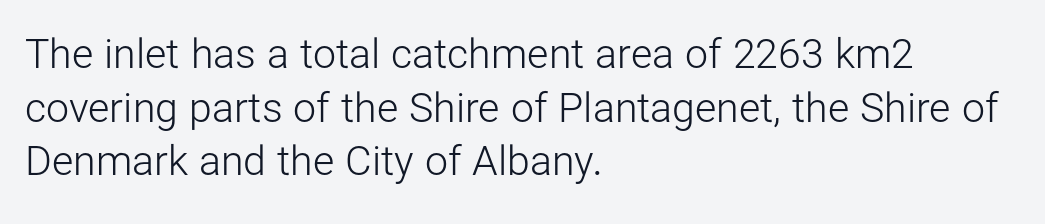
The image shows 41 px light sans-serif type, upright; set left-aligned, normal line spacing (1.31x), normal letter spacing, not underlined; low stroke contrast and a medium x-height.
